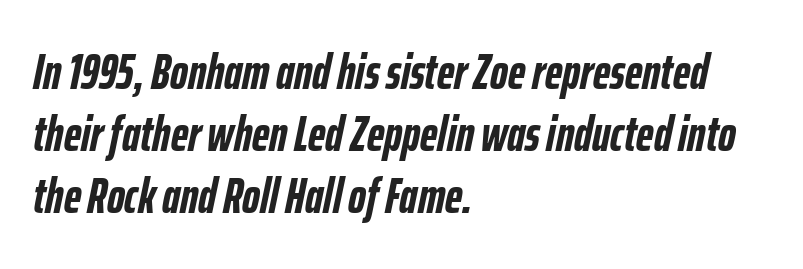
The type is set solid horizontally, with unmodified tracking. The strip under each line holds only bare page. The axis of the letterforms is tilted away from vertical. Pretty heavy lettering here — definitely bold. Looks like regular typesetting: each glyph gets only the width it needs. Line spacing here is normal.
